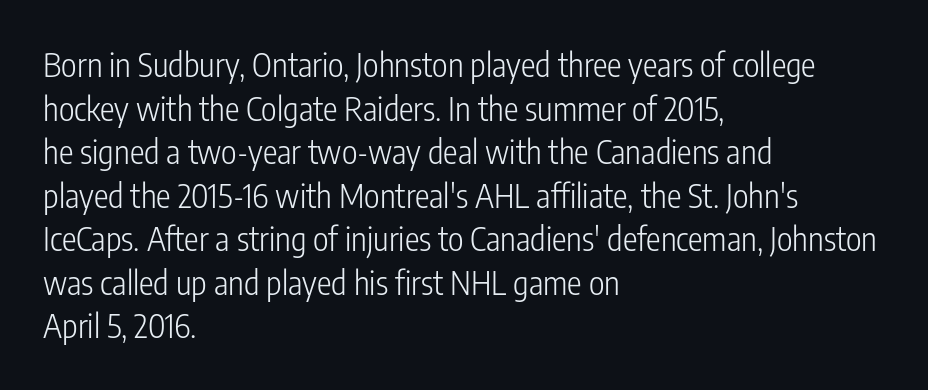
Q: Is the text bold? A: No.
Q: Is the text italic (slanted)? A: No, it is upright.
Q: Is the typeface a serif or a sans-serif typeface? A: Sans-serif.
Q: Is the text underlined? A: No.
Q: How is the paragraph aligned? A: Left-aligned.
Q: Is the spacing between letters normal or unusually wide? A: Normal.
Q: Is the spacing between lines tight, normal or loose? A: Normal.
Q: Width (condensed, normal, or wide)? A: Condensed.
Q: Stroke contrast? A: Low.
Q: x-height? A: Medium.
Q: Monospaced? A: No.
